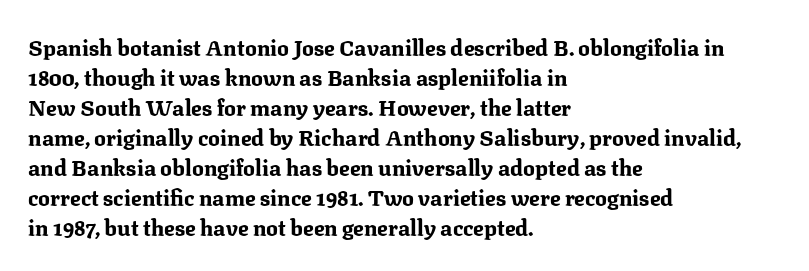
Q: Is the text bold? A: Yes.
Q: Is the text italic (slanted)? A: No, it is upright.
Q: Is the text underlined? A: No.
Q: How is the paragraph aligned? A: Left-aligned.
Q: Is the spacing between letters normal or unusually wide? A: Normal.
Q: Is the spacing between lines tight, normal or loose? A: Normal.
